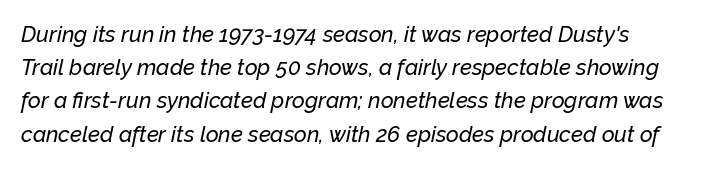
{"italic": "yes", "lean": "right", "slant_degrees": 12, "underline": "no", "line_spacing": "normal", "line_spacing_ratio": 1.51, "letter_spacing": "normal", "letter_spacing_em": 0.0, "glyph_px": 22}
